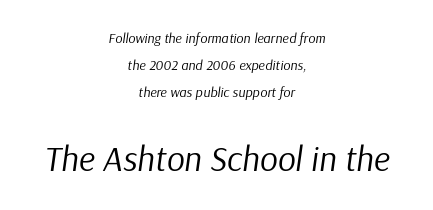
These glyphs show unthickened strokes, regular width or finer. This sample has the flowing, uneven cadence of proportional lettering. In terms of posture, this sample is oblique. Any mark beneath the type? The region is blank. This rendering uses center alignment, leaving both contours irregular but symmetric.
